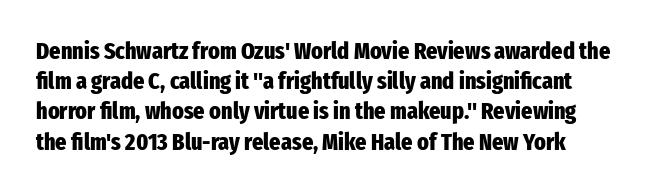
Q: Is the text bold? A: Yes.
Q: Is the text italic (slanted)? A: No, it is upright.
Q: Is the text underlined? A: No.
Q: Is the spacing between letters normal or unusually wide? A: Normal.
Q: Is the spacing between lines tight, normal or loose? A: Normal.
